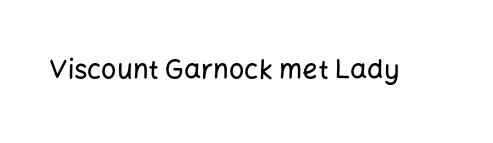
Q: Is the text italic (slanted)? A: No, it is upright.
Q: Is the text underlined? A: No.
Q: Is the spacing between letters normal or unusually wide? A: Normal.
